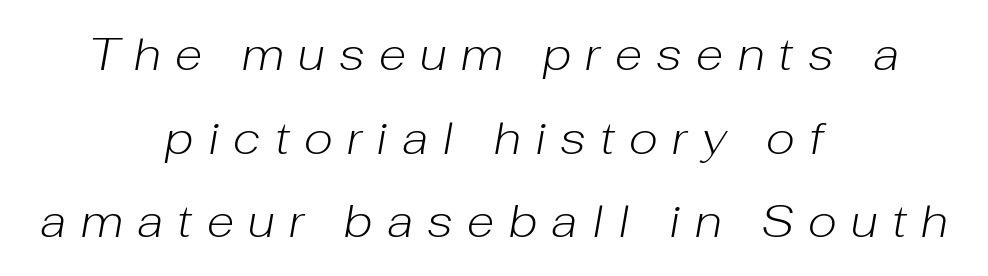
The image shows 45 px light type, italic (leaning right); set centered, line spacing 1.86x, unusually wide letter spacing (+0.32 em), not underlined; low stroke contrast and a medium x-height.
